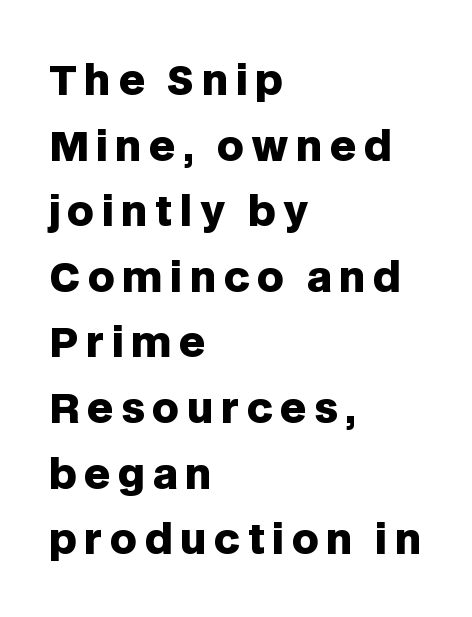
Proportional: the letters do not fall into vertical columns. The face used here has the dense, thick strokes of a bold. Reading down the block, your eye returns to a fixed left position each line. Baseline-to-baseline distance is the conventional proportion of letter height. I'd call this a sans setting — the letters go barefoot. Is there any slant? The stems are plumb.
